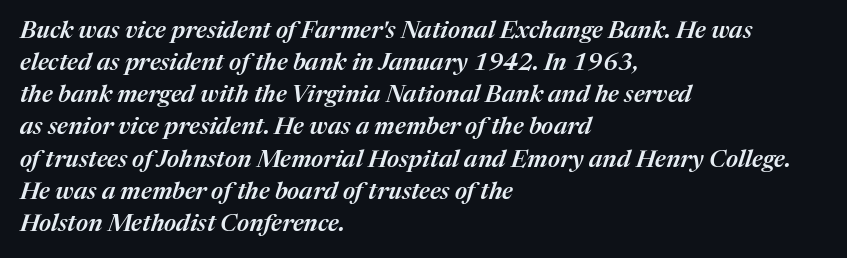
{"italic": "yes", "lean": "right", "slant_degrees": 17, "bold": "semi", "underline": "no", "align": "left", "line_spacing": "normal", "line_spacing_ratio": 1.34, "letter_spacing": "normal", "letter_spacing_em": 0.0, "glyph_px": 24}
